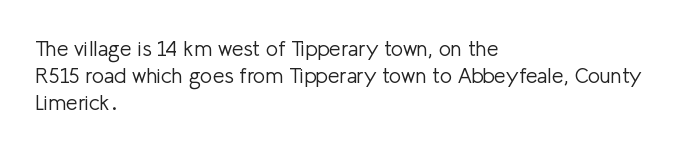
The passage shown is not underscored anywhere. Summary of vertical rhythm: regular, with standard interline spacing. The rag falls on the right side of this text block. Notice how the stems are strictly vertical — no italics here. Vertical stems look standard width or narrower in stroke.
